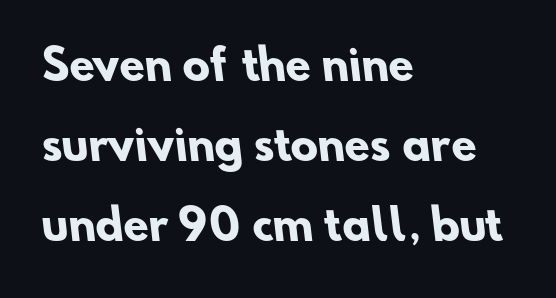
Q: Is the text bold? A: Yes.
Q: Is the typeface a serif or a sans-serif typeface? A: Sans-serif.
Q: Is the text underlined? A: No.
Q: How is the paragraph aligned? A: Left-aligned.
Q: Is the spacing between letters normal or unusually wide? A: Normal.
Q: Is the spacing between lines tight, normal or loose? A: Loose.
Q: Width (condensed, normal, or wide)? A: Normal.
Q: Stroke contrast? A: Low.
Q: x-height? A: Small.
Q: Monospaced? A: No.
